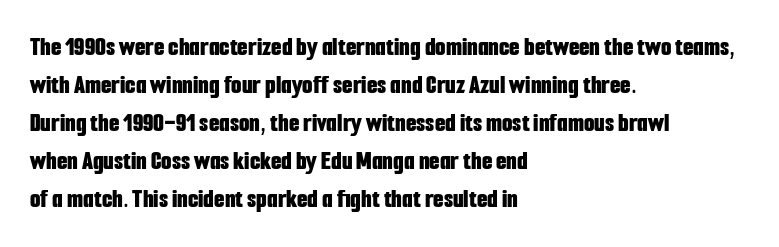
{"italic": "no", "bold": "yes", "underline": "no", "align": "left", "line_spacing": "normal", "line_spacing_ratio": 1.41, "letter_spacing": "normal", "letter_spacing_em": 0.0, "glyph_px": 27}
